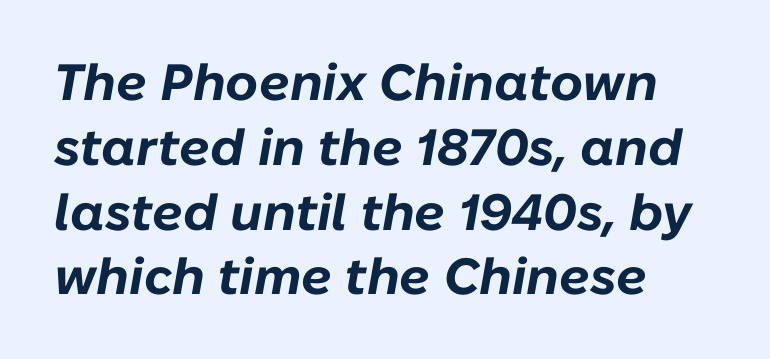
The lines in this sample share a left origin and differ only in where they stop. One glance says typical: line gaps are just what's usual. Each word holds together tightly as a unit, with standard inter-letter gaps. Letters rest on an invisible, unmarked baseline.
